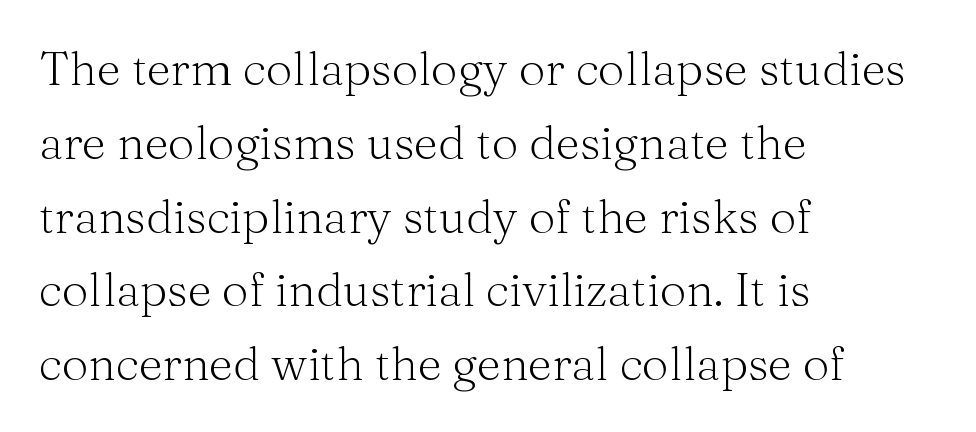
{"serif": "yes", "italic": "no", "bold": "no", "weight": "light", "width": "normal", "stroke_contrast": "medium", "x_height": "medium", "monospaced": "no", "underline": "no", "align": "left", "line_spacing": "normal", "line_spacing_ratio": 1.57, "letter_spacing": "normal", "letter_spacing_em": 0.0, "glyph_px": 47}
